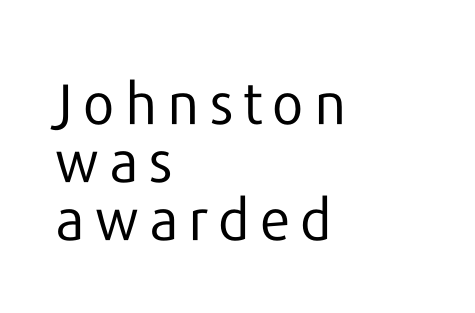
The image shows 57 px regular-weight sans-serif type, upright; set left-aligned, tight line spacing (1.02x), not underlined; low stroke contrast and a medium x-height.
